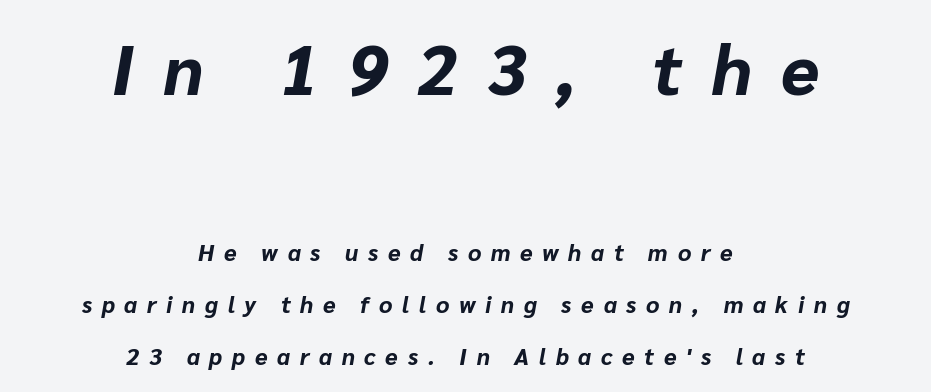
The image shows 70 px bold type, italic (leaning right); set centered, loose line spacing (2.28x), unusually wide letter spacing (+0.42 em), not underlined; the first (top) block is 3.04x larger; low stroke contrast and a medium x-height.
